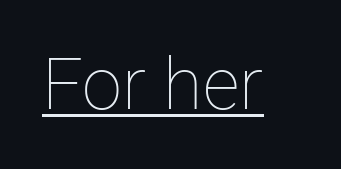
The image shows 72 px thin type, upright; set normal letter spacing, underlined; low stroke contrast and a medium x-height.
